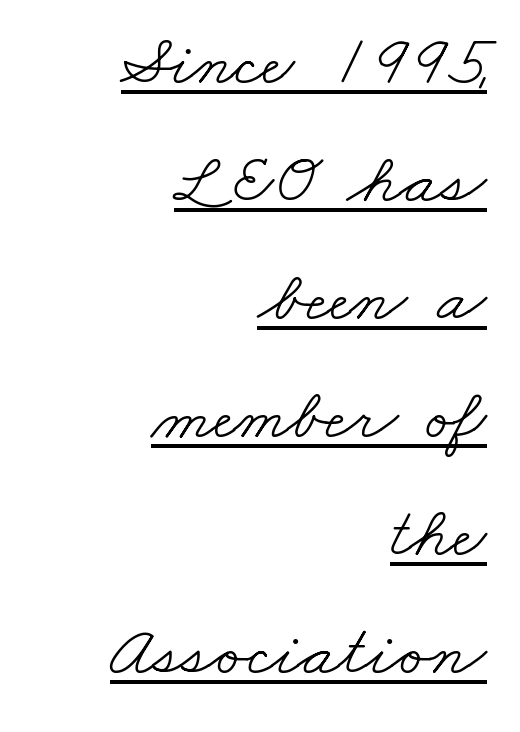
Q: Is the text bold? A: No.
Q: Is the typeface a serif or a sans-serif typeface? A: Serif.
Q: Is the text underlined? A: Yes.
Q: How is the paragraph aligned? A: Right-aligned.
Q: Is the spacing between letters normal or unusually wide? A: Normal.
Q: Is the spacing between lines tight, normal or loose? A: Normal.
Q: Width (condensed, normal, or wide)? A: Wide.
Q: Stroke contrast? A: Low.
Q: x-height? A: Small.
Q: Monospaced? A: No.
